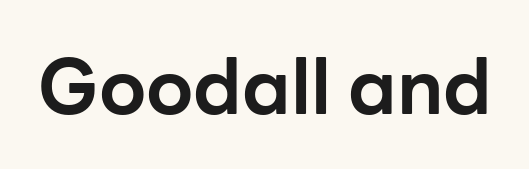
The image shows 76 px bold sans-serif type, upright; set normal letter spacing, not underlined; low stroke contrast and a medium x-height.
